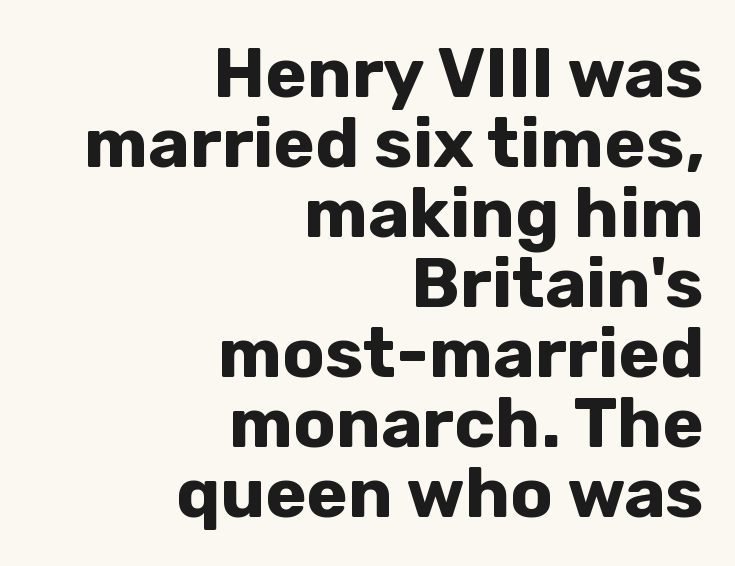
Q: Is the text bold? A: Yes.
Q: Is the text italic (slanted)? A: No, it is upright.
Q: Is the typeface a serif or a sans-serif typeface? A: Sans-serif.
Q: Is the text underlined? A: No.
Q: How is the paragraph aligned? A: Right-aligned.
Q: Is the spacing between letters normal or unusually wide? A: Normal.
Q: Is the spacing between lines tight, normal or loose? A: Tight.
Q: Width (condensed, normal, or wide)? A: Normal.
Q: Stroke contrast? A: Low.
Q: x-height? A: Medium.
Q: Monospaced? A: No.
